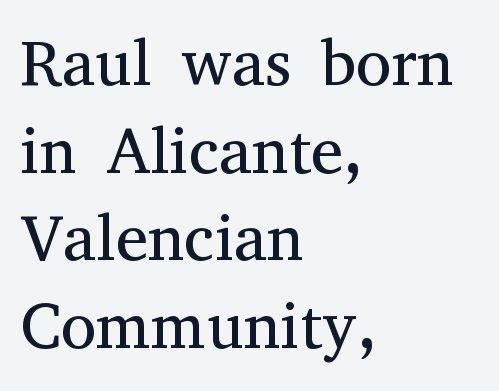
The image shows 65 px regular-weight serif type, upright; set left-aligned, normal line spacing (1.35x), normal letter spacing, not underlined; medium stroke contrast and a medium x-height.
